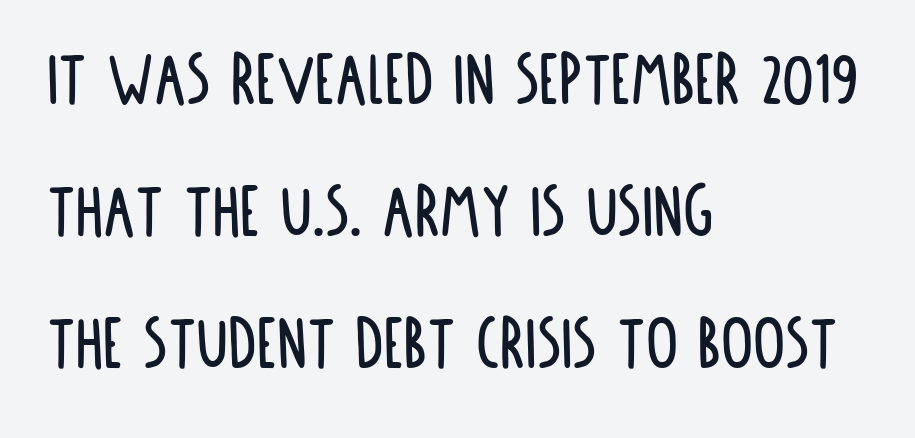
{"serif": "no", "italic": "no", "width": "condensed", "stroke_contrast": "low", "x_height": "large", "monospaced": "no", "underline": "no", "align": "left", "line_spacing": "normal", "line_spacing_ratio": 1.65, "letter_spacing": "normal", "letter_spacing_em": 0.0, "glyph_px": 80}
